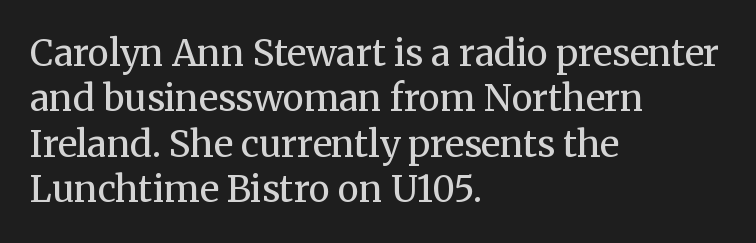
The image shows 36 px regular-weight serif type, upright; set left-aligned, normal line spacing (1.26x), normal letter spacing, not underlined; medium stroke contrast and a medium x-height.
